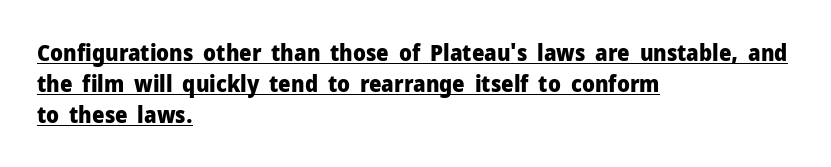
The image shows 22 px bold type, upright; set left-aligned, normal line spacing (1.4x), normal letter spacing, underlined.
